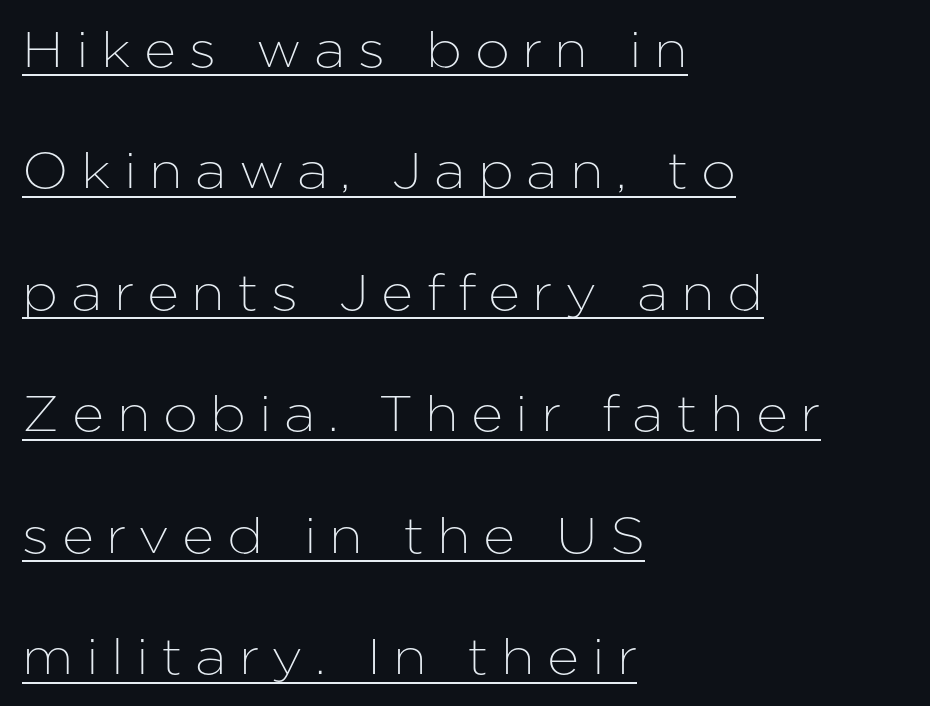
The image shows 50 px sans-serif type, upright; set left-aligned, loose line spacing (2.43x), unusually wide letter spacing (+0.25 em), underlined; low stroke contrast and a medium x-height.
